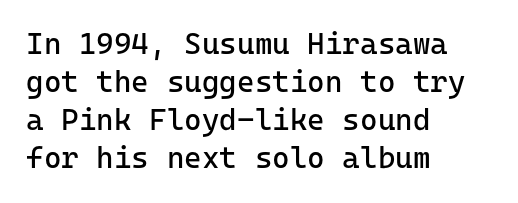
The image shows 30 px regular-weight sans-serif type, upright; set left-aligned, normal line spacing (1.27x), normal letter spacing, not underlined; low stroke contrast and a medium x-height.
